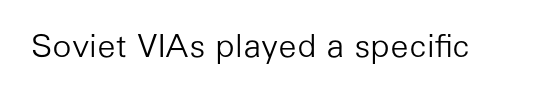
The face used here is a sans, in the tradition of grotesques and geometrics. These lines are rendered in a variable-pitch font. This rendering features lettering with no underline. Standard letterfit; no display-style spreading of the glyphs. The passage shown is not bold in any degree.
